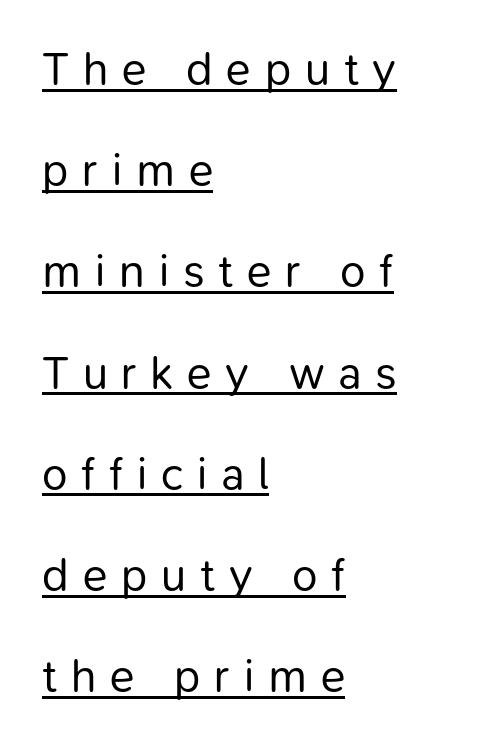
The image shows 46 px regular-weight sans-serif type, upright; set left-aligned, loose line spacing (2.2x), unusually wide letter spacing (+0.3 em), underlined; low stroke contrast and a medium x-height.
